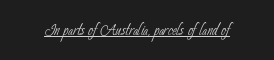
Q: Is the text bold? A: No.
Q: Is the text underlined? A: Yes.
Q: Is the spacing between letters normal or unusually wide? A: Normal.
